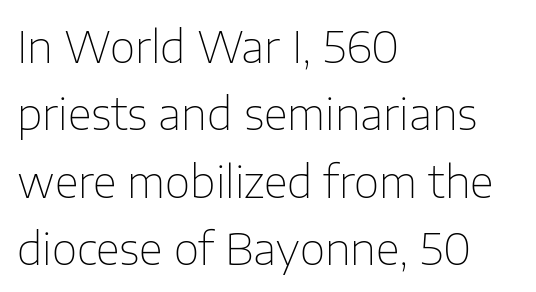
Descenders are the only things crossing below the line. Vertical strokes here are truly vertical. The rendering uses a moderate line-height, typical for paragraphs. Type style note: lacks serifs. Proportional: the letters do not fall into vertical columns. Stroke thickness stays within the range of a standard reading face or lighter.
